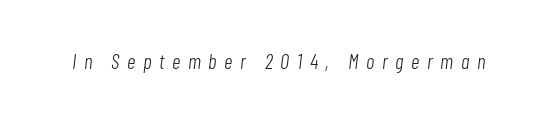
The image shows 21 px text type, italic (leaning right); set unusually wide letter spacing (+0.36 em), not underlined.
